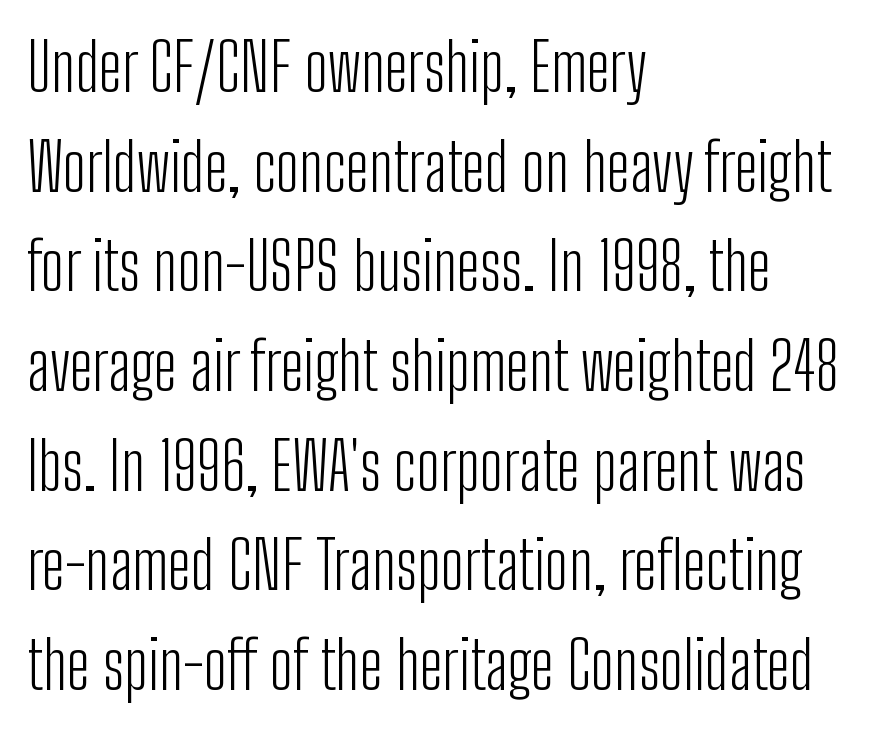
{"serif": "no", "italic": "no", "bold": "no", "weight": "light", "width": "condensed", "stroke_contrast": "low", "x_height": "medium", "monospaced": "no", "underline": "no", "align": "left", "line_spacing": "normal", "line_spacing_ratio": 1.51, "letter_spacing": "normal", "letter_spacing_em": 0.0, "glyph_px": 66}
